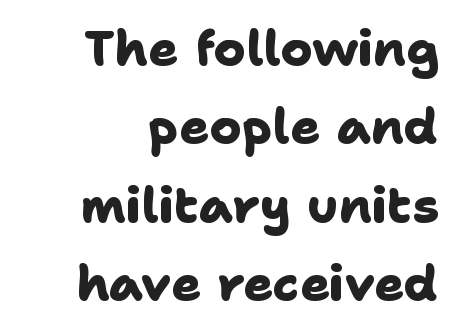
The lines sit at an ordinary, default distance from one another. Any mark beneath the type? The region is blank. Spacing verdict: proportional, widths tailored to each character. What kind of face is this? One without serifs — a sans. Caption: multi-line text, flush right, ragged left. Caption: standard tracking, unaltered.
